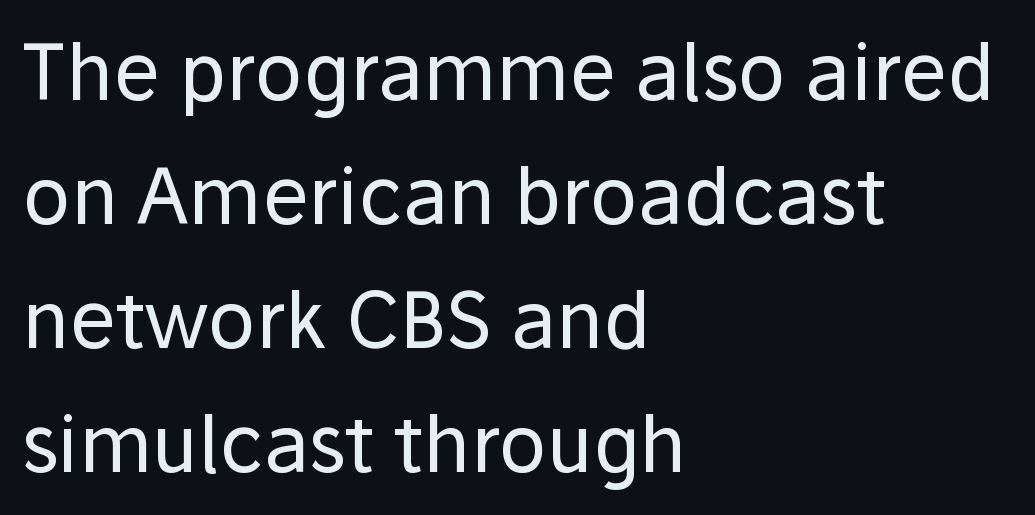
{"serif": "no", "italic": "no", "bold": "no", "weight": "regular", "width": "normal", "stroke_contrast": "low", "x_height": "medium", "monospaced": "no", "underline": "no", "align": "left", "line_spacing": "normal", "line_spacing_ratio": 1.59, "letter_spacing": "normal", "letter_spacing_em": 0.0, "glyph_px": 78}
